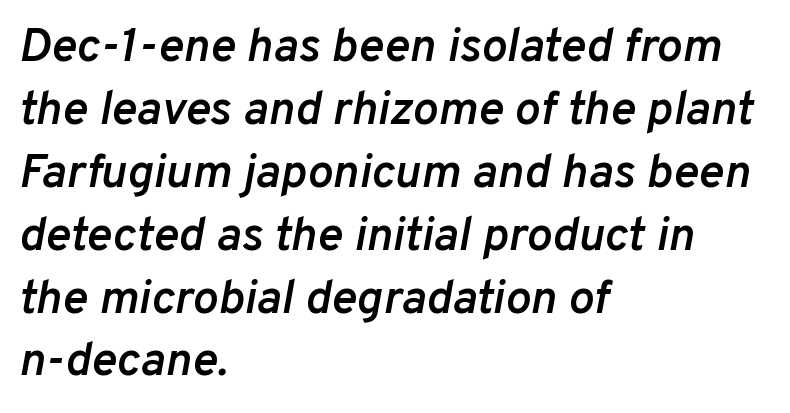
The image shows 48 px semibold type, italic (leaning right); set left-aligned, normal line spacing (1.31x), normal letter spacing, not underlined; low stroke contrast and a medium x-height.
